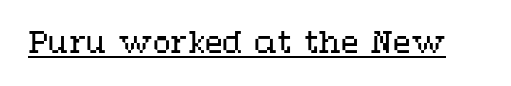
The face used here is rendered with its standard letterfit. A baseline rule has been typeset under these characters. The font sits on the lighter half of the weight spectrum, regular included. Each letter keeps its own natural width here, so spacing adapts to shape. These lines were composed using upright roman letters.
